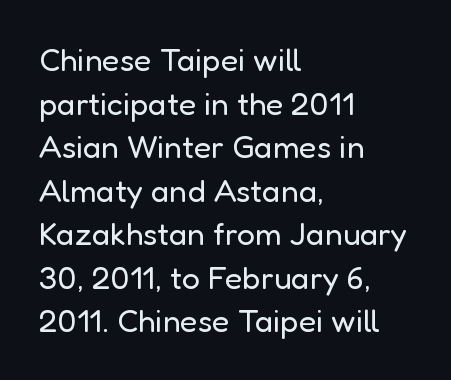
The image shows 32 px regular-weight sans-serif type, upright; set left-aligned, normal line spacing (1.36x), normal letter spacing, not underlined; low stroke contrast and a medium x-height.
